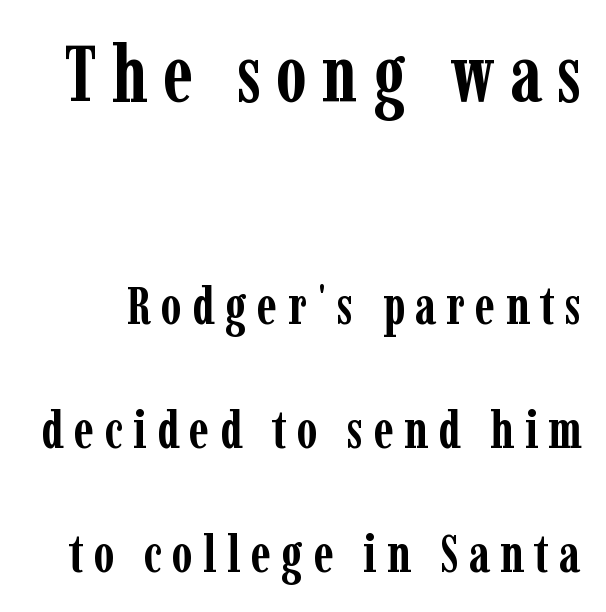
What weight is shown? A full bold with thick strokes. A clean baseline with only descenders dipping below it. Proportional: the letters do not fall into vertical columns. Rendered with straight, roman letterforms.
